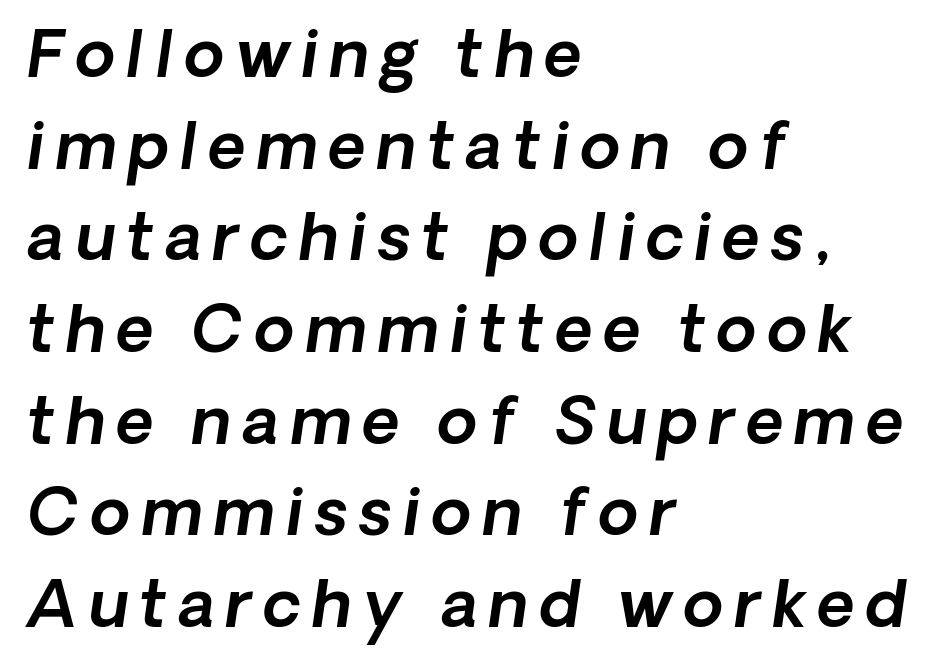
Clear beneath every line of the passage. This sample has the flowing, uneven cadence of proportional lettering. Notice how descenders clear the ascenders below comfortably — that's standard leading. Compared with a centered layout, this one pins lines to the left instead. Characters are canted at an angle relative to the baseline's perpendicular.
